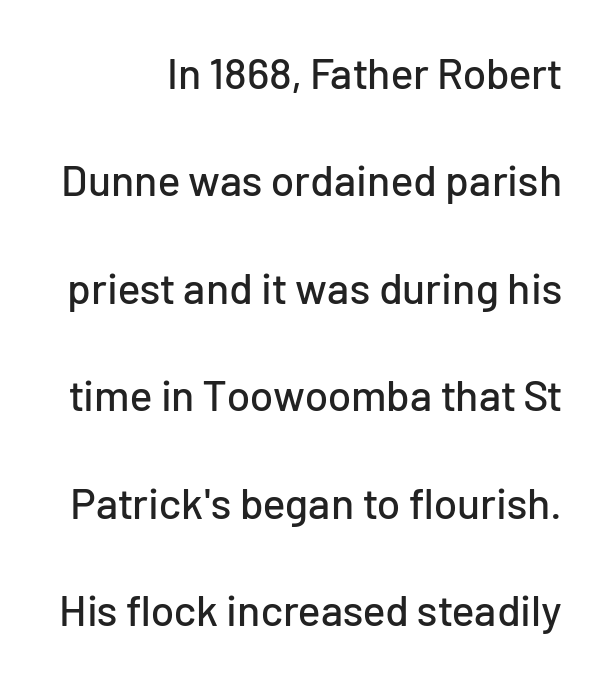
The image shows 43 px sans-serif type, upright; set loose line spacing (2.5x), normal letter spacing, not underlined; low stroke contrast and a medium x-height.
